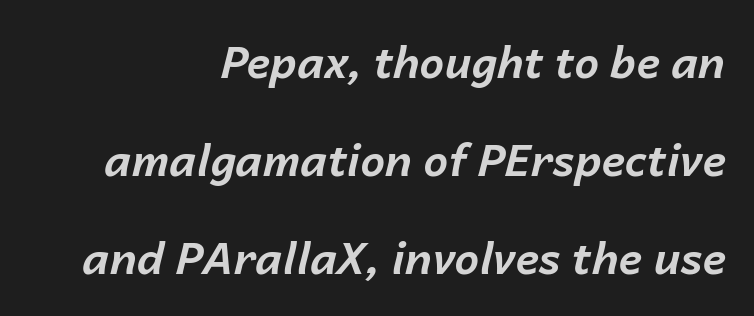
The image shows 44 px bold type, italic (leaning right); set right-aligned, loose line spacing (2.23x), normal letter spacing, not underlined; low stroke contrast and a medium x-height.
